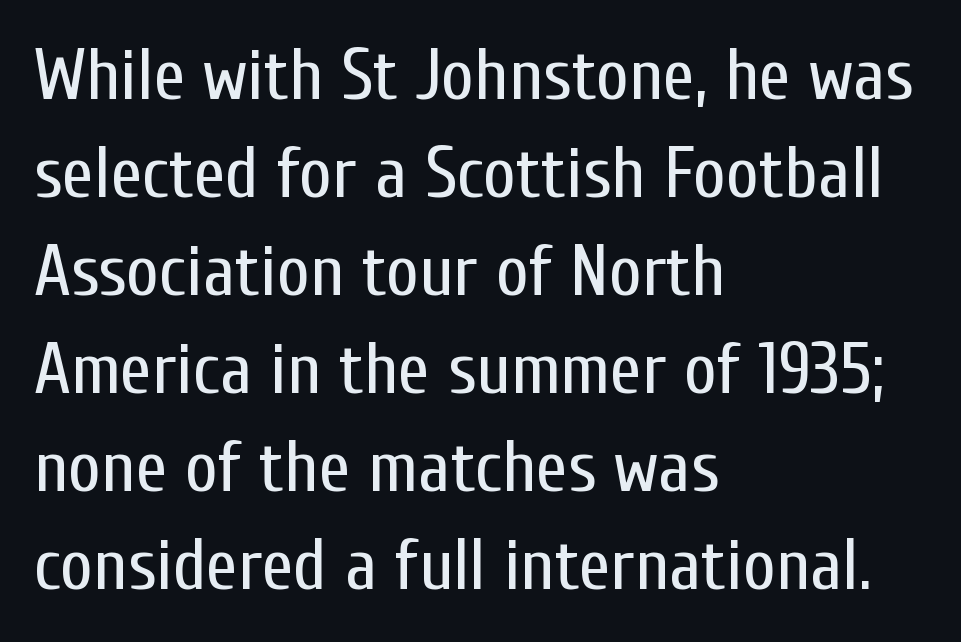
Horizontal bands of white between lines are of average thickness. A typesetter would mark this as roman, not italic. The passage shown is typed in a proportional face where columns would drift. No feet cap the strokes, marking this as sans-serif type.
